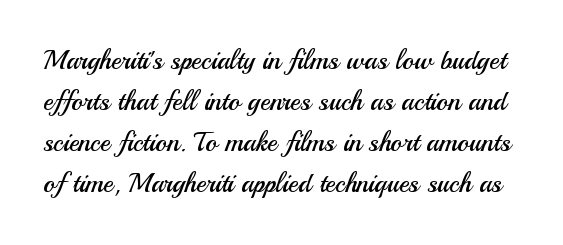
The image shows 27 px text type; set normal line spacing (1.52x), normal letter spacing, not underlined.
